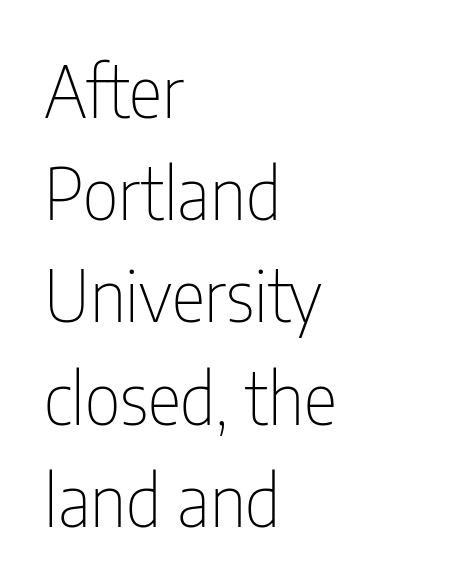
Lines of text with bare space underneath. The line-height multiplier appears to be the usual default. Vertical stems look standard width or narrower in stroke. The letters advance in unequal steps, a hallmark of proportional type. Are there feet on the stems? There aren't — it's a sans.
